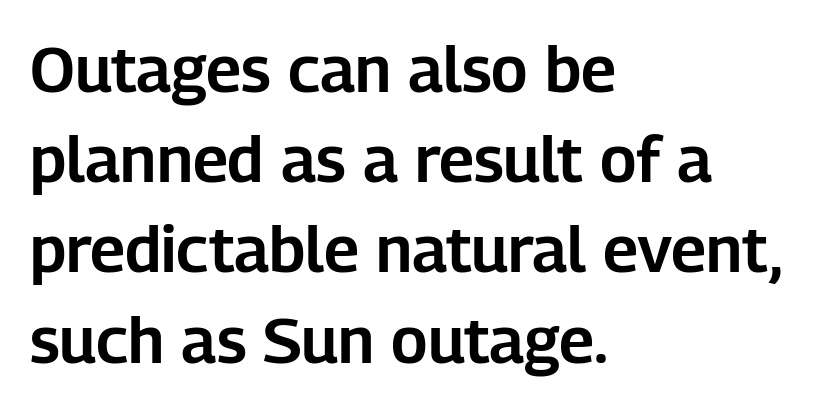
If you drew a ruler down the left edge, every line would touch it. This sample has the flowing, uneven cadence of proportional lettering. The line texture is even and compact thanks to regular tracking. No italicization has been applied; the sample stays upright. The space beneath each line is pristine and unruled.
